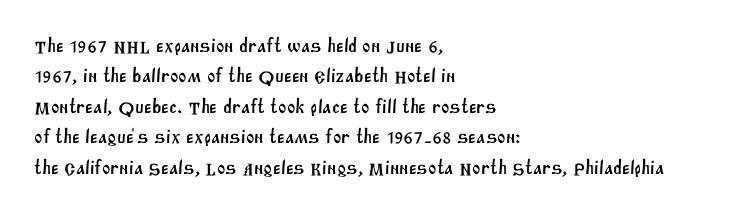
{"underline": "no", "align": "left", "line_spacing": "normal", "line_spacing_ratio": 1.52, "letter_spacing": "normal", "letter_spacing_em": 0.0, "glyph_px": 20}
